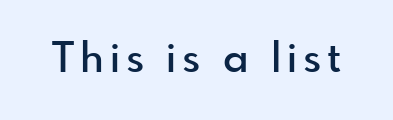
Q: Is the text bold? A: Semi-bold.
Q: Is the text italic (slanted)? A: No, it is upright.
Q: Is the typeface a serif or a sans-serif typeface? A: Sans-serif.
Q: Is the text underlined? A: No.
Q: Width (condensed, normal, or wide)? A: Normal.
Q: x-height? A: Small.
Q: Monospaced? A: No.
